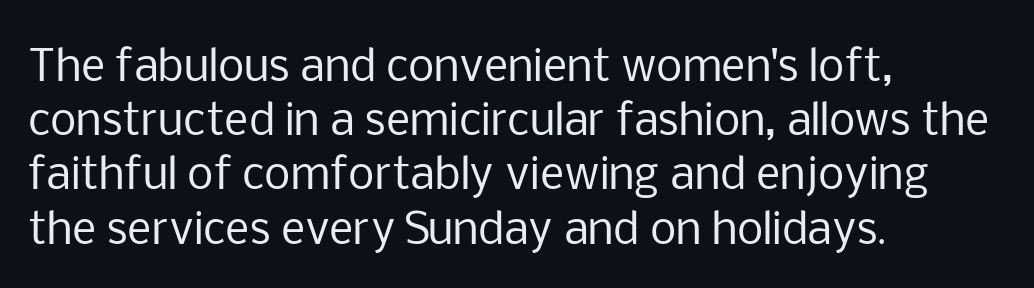
Q: Is the text bold? A: No.
Q: Is the text italic (slanted)? A: No, it is upright.
Q: Is the typeface a serif or a sans-serif typeface? A: Sans-serif.
Q: Is the text underlined? A: No.
Q: How is the paragraph aligned? A: Left-aligned.
Q: Is the spacing between letters normal or unusually wide? A: Normal.
Q: Is the spacing between lines tight, normal or loose? A: Normal.
Q: Width (condensed, normal, or wide)? A: Normal.
Q: Stroke contrast? A: Low.
Q: x-height? A: Medium.
Q: Monospaced? A: No.
